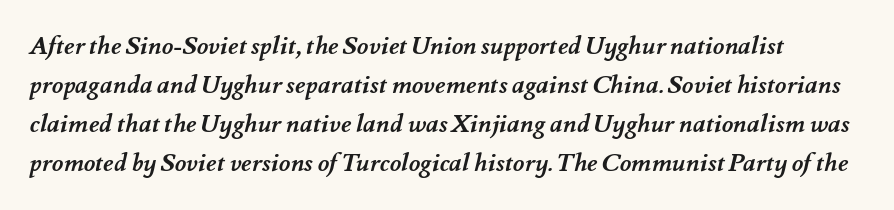
{"bold": "yes", "underline": "no", "line_spacing": "normal", "line_spacing_ratio": 1.56, "letter_spacing": "normal", "letter_spacing_em": 0.0, "glyph_px": 25}
